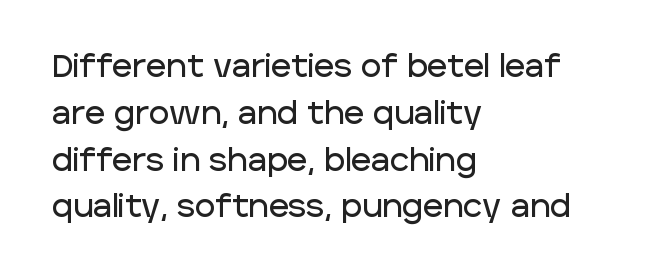
The image shows 31 px sans-serif type, upright; set left-aligned, normal line spacing (1.51x), normal letter spacing, not underlined; low stroke contrast and a large x-height.
